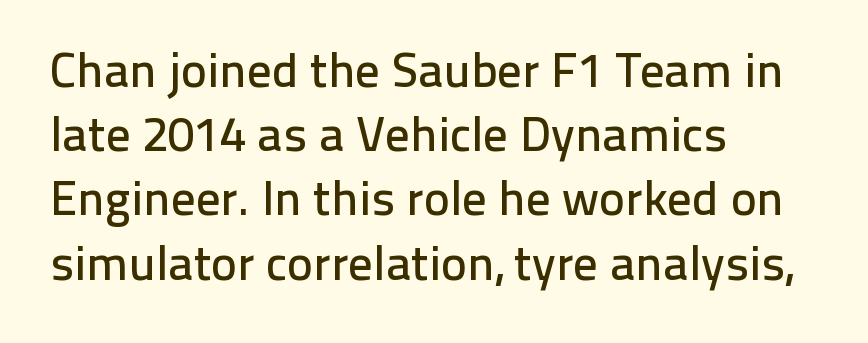
{"serif": "no", "italic": "no", "width": "normal", "stroke_contrast": "low", "x_height": "medium", "monospaced": "no", "underline": "no", "align": "left", "line_spacing": "normal", "line_spacing_ratio": 1.31, "letter_spacing": "normal", "letter_spacing_em": 0.0, "glyph_px": 49}
